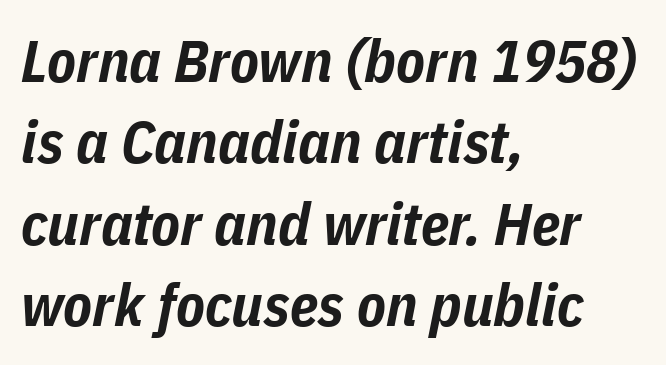
Q: Is the text bold? A: Yes.
Q: Is the text italic (slanted)? A: Yes, it leans right by about 11 degrees.
Q: Is the text underlined? A: No.
Q: How is the paragraph aligned? A: Left-aligned.
Q: Is the spacing between letters normal or unusually wide? A: Normal.
Q: Is the spacing between lines tight, normal or loose? A: Normal.
Q: Width (condensed, normal, or wide)? A: Condensed.
Q: Stroke contrast? A: Low.
Q: x-height? A: Medium.
Q: Monospaced? A: No.
